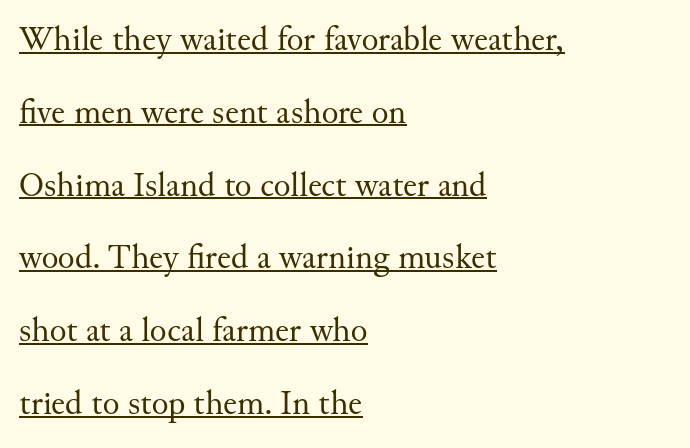
Typeset ragged right — the left edge is the straight one. Caption: face not bold, strokes unweighted. The letters sit at their default tracking, neither squeezed nor spread. Honestly, the rows look like they've been pulled way apart. Serif or sans? Serif — the stroke terminals have little feet. Is there any slant? The stems are plumb.
